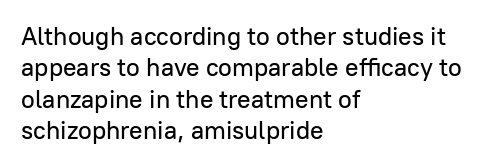
The space directly below the letters is spotless. Whoever set this chose a conventional vertical rhythm. The typesetter chose a ragged-right arrangement here. Posture: straight, roman, zero tilt. Standard letterfit; no display-style spreading of the glyphs.
